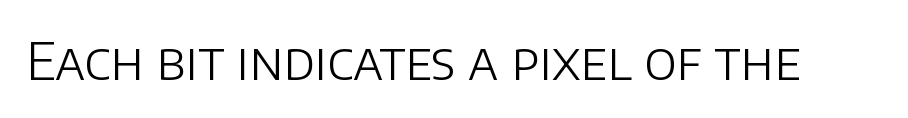
{"serif": "no", "italic": "no", "bold": "no", "weight": "light", "width": "normal", "stroke_contrast": "low", "x_height": "large", "monospaced": "no", "underline": "no", "letter_spacing": "normal", "letter_spacing_em": 0.0, "glyph_px": 52}
